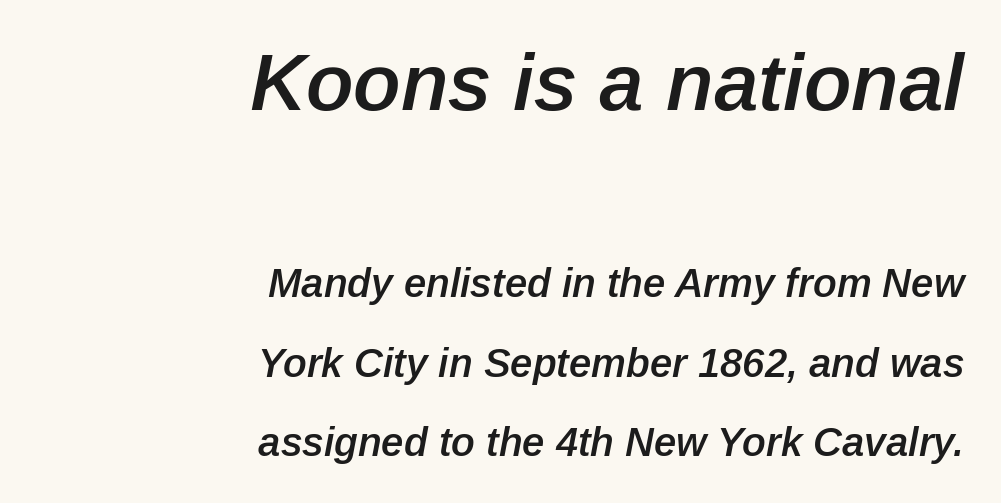
Q: Is the text bold? A: Semi-bold.
Q: Is the text italic (slanted)? A: Yes, it leans right by about 12 degrees.
Q: Is the text underlined? A: No.
Q: How is the paragraph aligned? A: Right-aligned.
Q: Is the spacing between letters normal or unusually wide? A: Normal.
Q: Is the spacing between lines tight, normal or loose? A: Loose.
Q: Which block of text is set in a larger size, the first (top) or the second (bottom)? A: The first (top) one.
Q: Width (condensed, normal, or wide)? A: Normal.
Q: Stroke contrast? A: Low.
Q: x-height? A: Medium.
Q: Monospaced? A: No.
